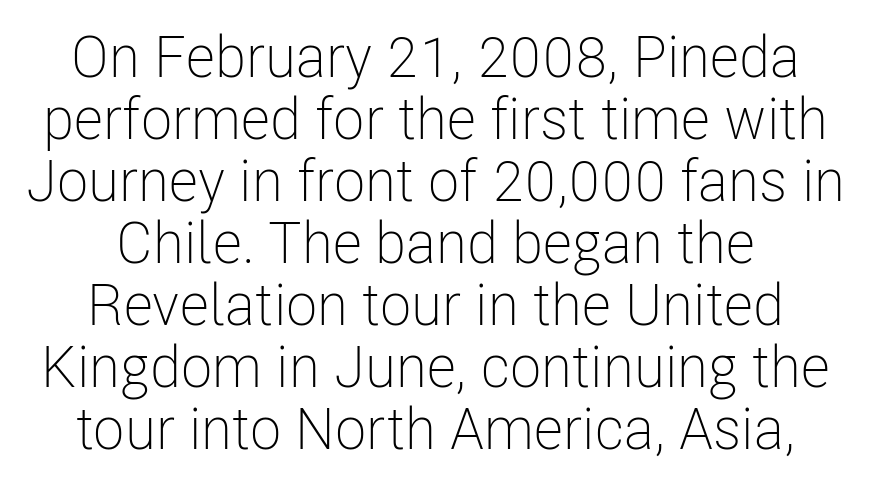
Q: Is the text bold? A: No.
Q: Is the text italic (slanted)? A: No, it is upright.
Q: Is the typeface a serif or a sans-serif typeface? A: Sans-serif.
Q: Is the text underlined? A: No.
Q: How is the paragraph aligned? A: Centered.
Q: Is the spacing between letters normal or unusually wide? A: Normal.
Q: Is the spacing between lines tight, normal or loose? A: Tight.
Q: Width (condensed, normal, or wide)? A: Condensed.
Q: Stroke contrast? A: Low.
Q: x-height? A: Medium.
Q: Monospaced? A: No.
